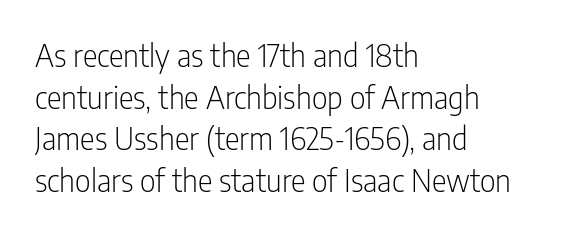
No feet cap the strokes, marking this as sans-serif type. Letters rest on an invisible, unmarked baseline. Horizontal bands of white between lines are of average thickness. Heft: none added — not bold. Tracking here is standard; glyphs follow each other at the usual distance.
